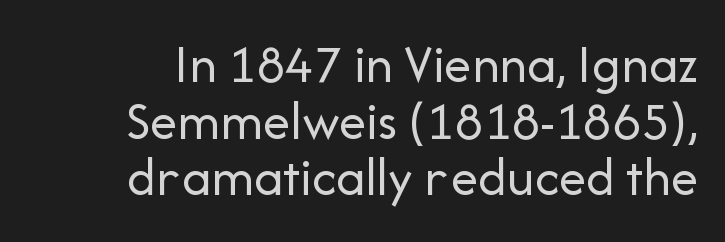
Q: Is the text bold? A: No.
Q: Is the text italic (slanted)? A: No, it is upright.
Q: Is the typeface a serif or a sans-serif typeface? A: Sans-serif.
Q: Is the text underlined? A: No.
Q: Is the spacing between letters normal or unusually wide? A: Normal.
Q: Is the spacing between lines tight, normal or loose? A: Tight.
Q: Width (condensed, normal, or wide)? A: Normal.
Q: Stroke contrast? A: Low.
Q: x-height? A: Medium.
Q: Monospaced? A: No.
